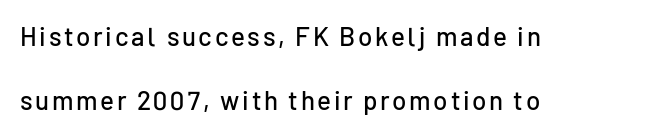
Q: Is the text italic (slanted)? A: No, it is upright.
Q: Is the text underlined? A: No.
Q: How is the paragraph aligned? A: Left-aligned.
Q: Is the spacing between lines tight, normal or loose? A: Loose.
